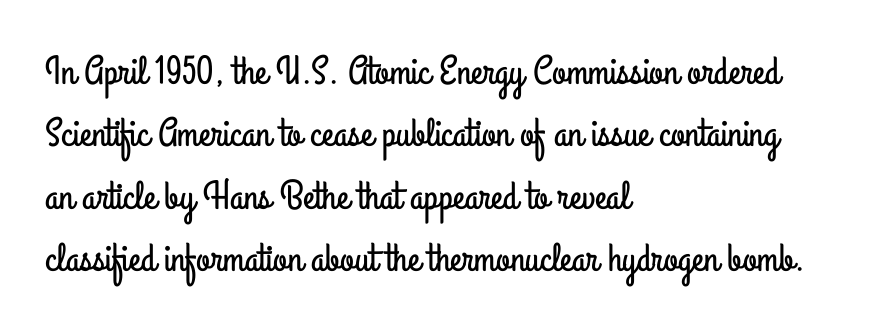
Q: Is the text italic (slanted)? A: No, it is upright.
Q: Is the typeface a serif or a sans-serif typeface? A: Sans-serif.
Q: Is the text underlined? A: No.
Q: How is the paragraph aligned? A: Left-aligned.
Q: Is the spacing between letters normal or unusually wide? A: Normal.
Q: Is the spacing between lines tight, normal or loose? A: Normal.
Q: Width (condensed, normal, or wide)? A: Condensed.
Q: Stroke contrast? A: Low.
Q: x-height? A: Small.
Q: Monospaced? A: No.
